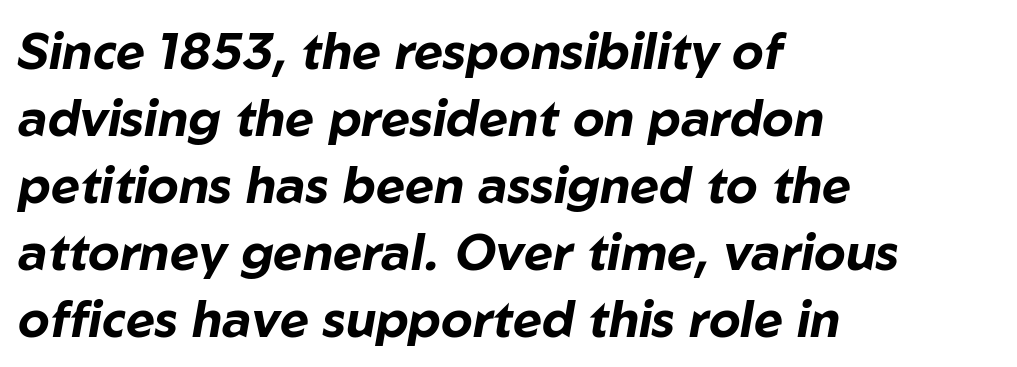
{"italic": "yes", "lean": "right", "slant_degrees": 10, "bold": "yes", "weight": "bold", "width": "normal", "stroke_contrast": "low", "x_height": "medium", "monospaced": "no", "underline": "no", "align": "left", "line_spacing": "normal", "line_spacing_ratio": 1.34, "letter_spacing": "normal", "letter_spacing_em": 0.0, "glyph_px": 50}
